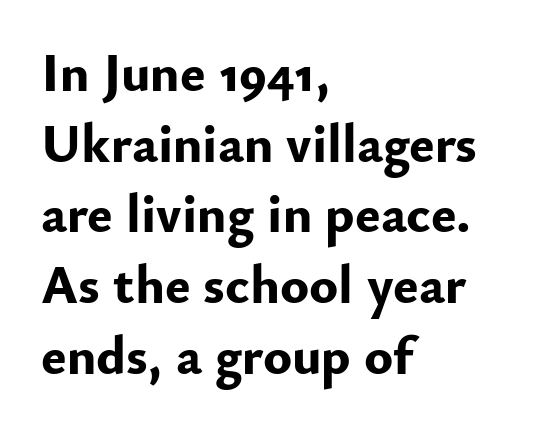
Q: Is the text bold? A: Yes.
Q: Is the text italic (slanted)? A: No, it is upright.
Q: Is the typeface a serif or a sans-serif typeface? A: Sans-serif.
Q: Is the text underlined? A: No.
Q: How is the paragraph aligned? A: Left-aligned.
Q: Is the spacing between letters normal or unusually wide? A: Normal.
Q: Is the spacing between lines tight, normal or loose? A: Normal.
Q: Width (condensed, normal, or wide)? A: Normal.
Q: Stroke contrast? A: Low.
Q: x-height? A: Small.
Q: Monospaced? A: No.
